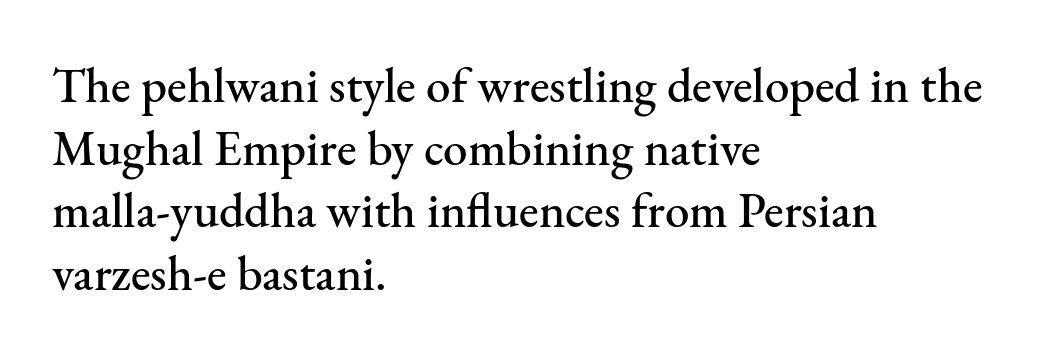
Q: Is the text italic (slanted)? A: No, it is upright.
Q: Is the typeface a serif or a sans-serif typeface? A: Serif.
Q: Is the text underlined? A: No.
Q: How is the paragraph aligned? A: Left-aligned.
Q: Is the spacing between letters normal or unusually wide? A: Normal.
Q: Is the spacing between lines tight, normal or loose? A: Normal.
Q: Width (condensed, normal, or wide)? A: Normal.
Q: Stroke contrast? A: Medium.
Q: x-height? A: Small.
Q: Monospaced? A: No.
